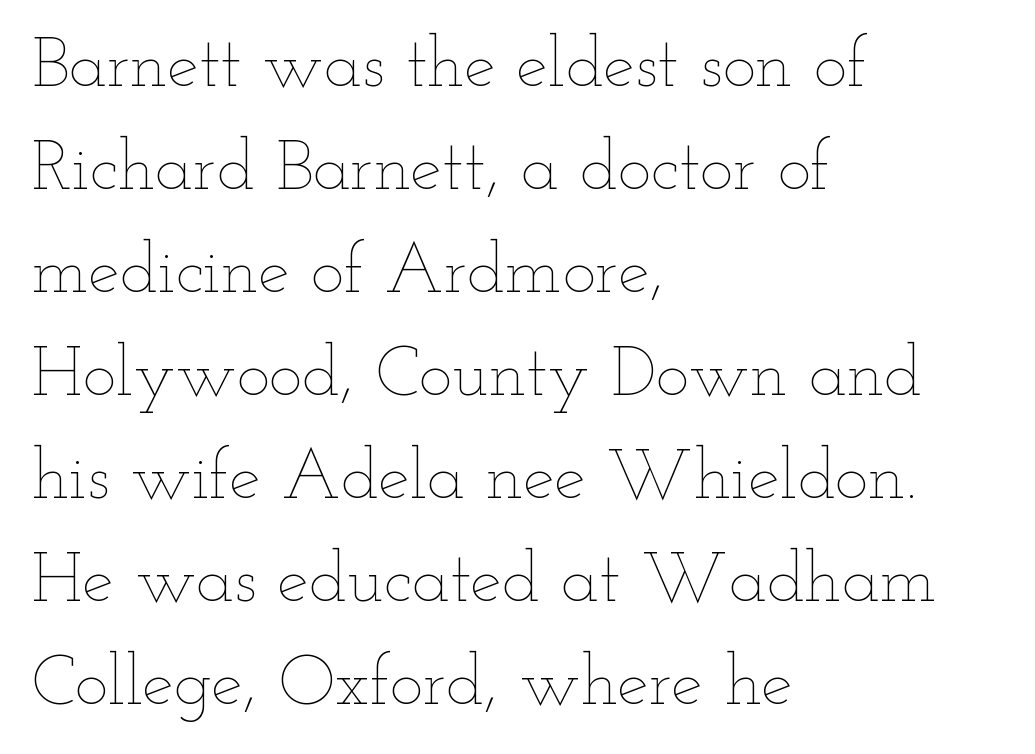
{"italic": "no", "bold": "no", "weight": "thin", "width": "wide", "stroke_contrast": "low", "x_height": "small", "monospaced": "no", "underline": "no", "align": "left", "line_spacing": "normal", "line_spacing_ratio": 1.45, "letter_spacing": "normal", "letter_spacing_em": 0.0, "glyph_px": 71}
